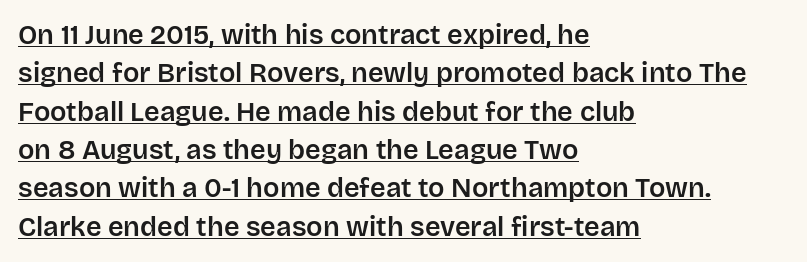
Q: Is the text italic (slanted)? A: No, it is upright.
Q: Is the text underlined? A: Yes.
Q: How is the paragraph aligned? A: Left-aligned.
Q: Is the spacing between letters normal or unusually wide? A: Normal.
Q: Is the spacing between lines tight, normal or loose? A: Normal.
